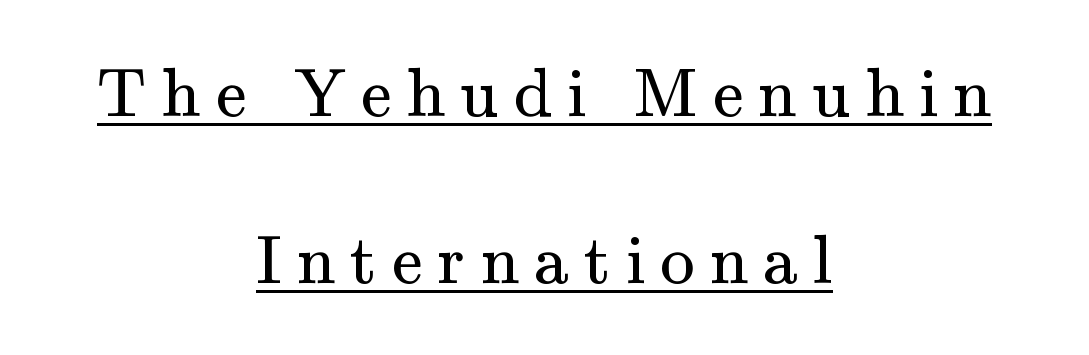
The image shows 69 px regular-weight serif type, upright; set centered, loose line spacing (2.42x), unusually wide letter spacing (+0.22 em), underlined; medium stroke contrast and a small x-height.
